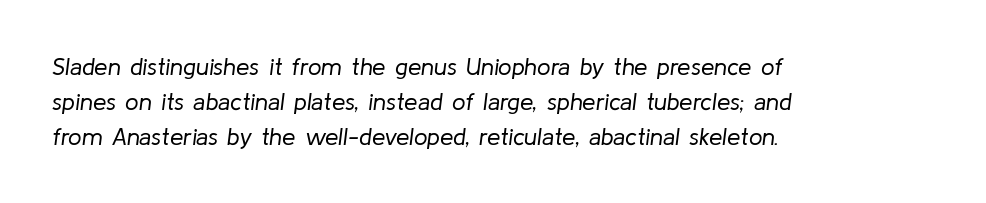
The image shows 24 px text type, italic (leaning right); set left-aligned, normal line spacing (1.46x), normal letter spacing, not underlined.
